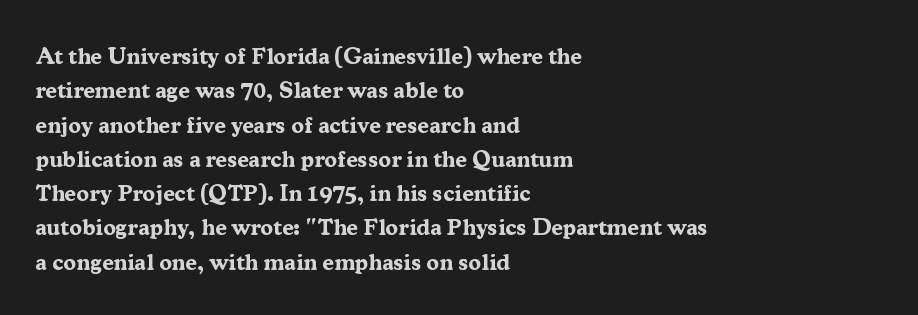
The image shows 23 px bold type, upright; set left-aligned, normal line spacing (1.49x), normal letter spacing, not underlined.
